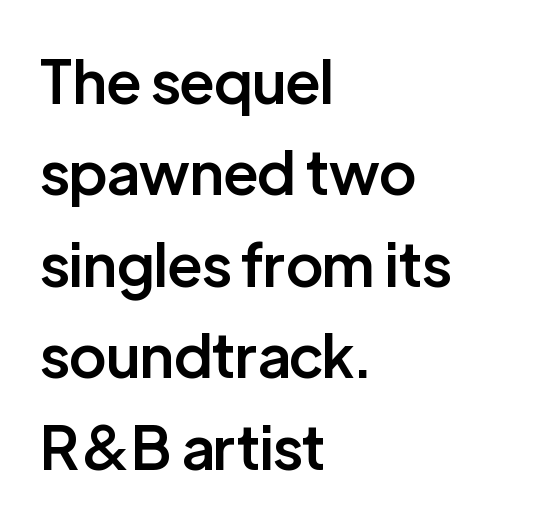
{"serif": "no", "italic": "no", "bold": "semi", "weight": "semibold", "width": "normal", "stroke_contrast": "low", "x_height": "medium", "monospaced": "no", "underline": "no", "align": "left", "line_spacing": "normal", "line_spacing_ratio": 1.55, "letter_spacing": "normal", "letter_spacing_em": 0.0, "glyph_px": 59}
